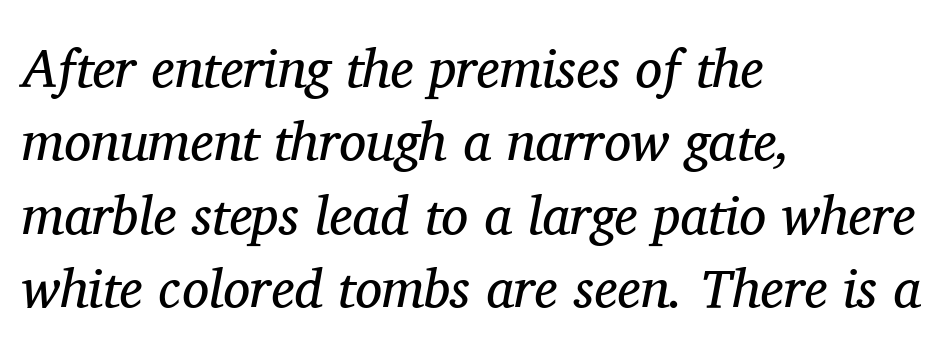
Q: Is the text bold? A: No.
Q: Is the text italic (slanted)? A: Yes, it leans right by about 11 degrees.
Q: Is the typeface a serif or a sans-serif typeface? A: Serif.
Q: Is the text underlined? A: No.
Q: How is the paragraph aligned? A: Left-aligned.
Q: Is the spacing between letters normal or unusually wide? A: Normal.
Q: Is the spacing between lines tight, normal or loose? A: Normal.
Q: Width (condensed, normal, or wide)? A: Normal.
Q: Stroke contrast? A: Medium.
Q: x-height? A: Medium.
Q: Monospaced? A: No.
